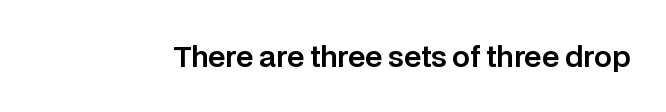
{"serif": "no", "italic": "no", "width": "normal", "stroke_contrast": "low", "x_height": "large", "monospaced": "no", "underline": "no", "letter_spacing": "normal", "letter_spacing_em": 0.0, "glyph_px": 28}
